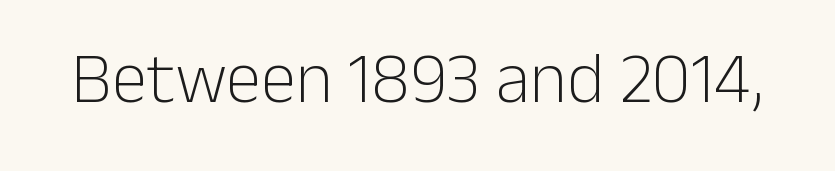
The image shows 72 px light sans-serif type, upright; set normal letter spacing, not underlined; low stroke contrast and a medium x-height.
